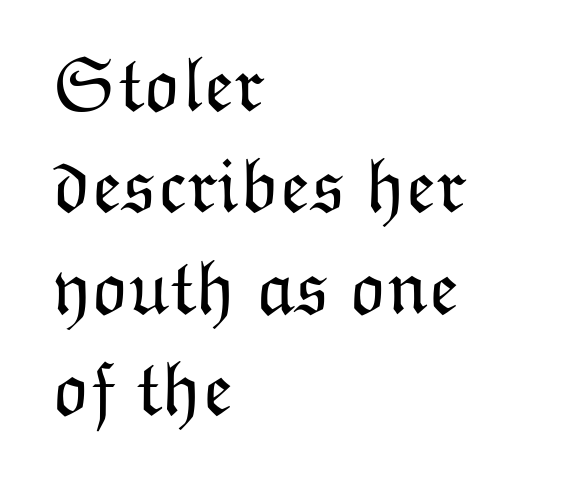
{"italic": "no", "bold": "no", "weight": "light", "width": "normal", "stroke_contrast": "low", "x_height": "medium", "monospaced": "no", "underline": "no", "align": "left", "line_spacing": "normal", "line_spacing_ratio": 1.3, "letter_spacing": "normal", "letter_spacing_em": 0.0, "glyph_px": 78}
